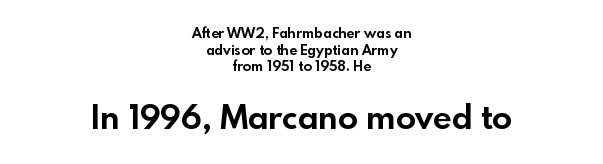
The image shows 33 px bold sans-serif type, upright; set centered, line spacing 1.18x, normal letter spacing, not underlined; the second (bottom) block is 2.36x larger; a small x-height.
